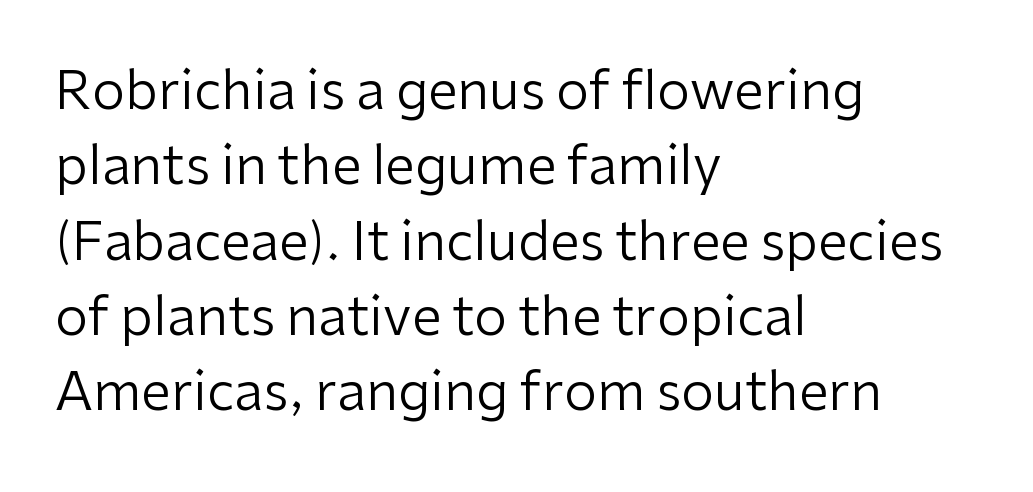
{"serif": "no", "italic": "no", "bold": "no", "weight": "regular", "width": "normal", "stroke_contrast": "low", "x_height": "medium", "monospaced": "no", "underline": "no", "align": "left", "line_spacing": "normal", "line_spacing_ratio": 1.42, "letter_spacing": "normal", "letter_spacing_em": 0.0, "glyph_px": 53}
